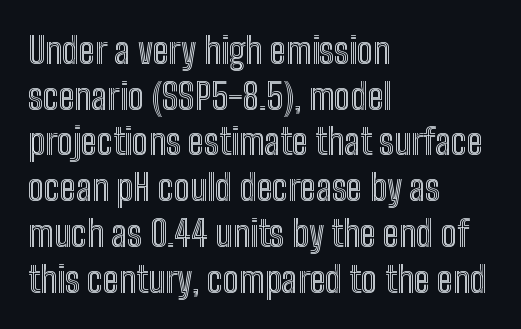
Q: Is the text italic (slanted)? A: No, it is upright.
Q: Is the text underlined? A: No.
Q: How is the paragraph aligned? A: Left-aligned.
Q: Is the spacing between letters normal or unusually wide? A: Normal.
Q: Is the spacing between lines tight, normal or loose? A: Normal.
Q: Width (condensed, normal, or wide)? A: Condensed.
Q: x-height? A: Medium.
Q: Monospaced? A: No.
